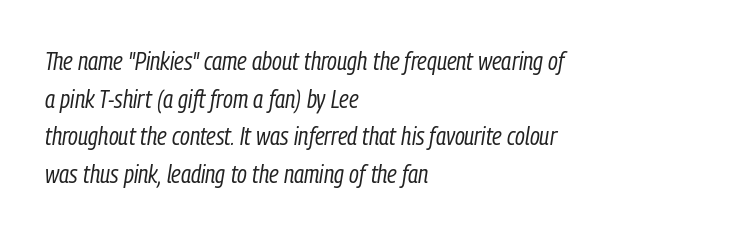
The image shows 25 px text type, italic (leaning right); set left-aligned, normal line spacing (1.51x), normal letter spacing, not underlined.
